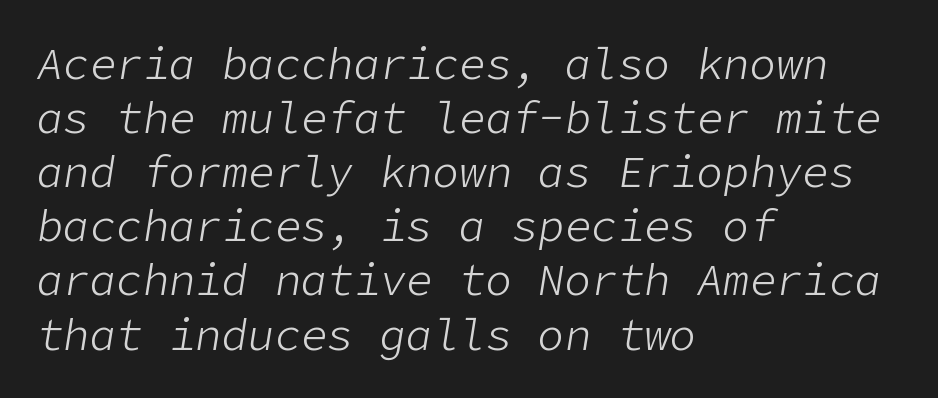
When letters slant like this, we call the style italic. Is this a heavy cut? Hardly; it is regular or lighter. Words float on clear page, feet unadorned. What stands out about the letter spacing? Nothing — it is the standard amount.
